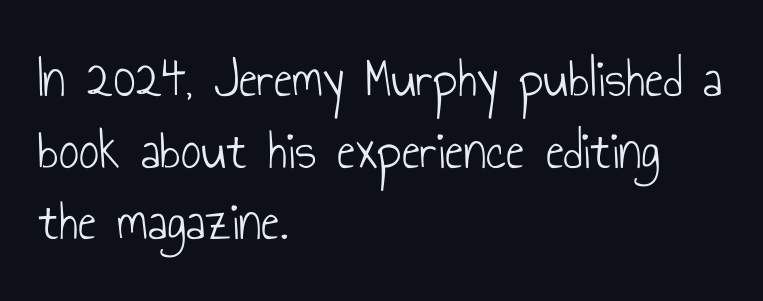
{"serif": "no", "italic": "no", "bold": "no", "weight": "light", "width": "condensed", "stroke_contrast": "low", "x_height": "small", "monospaced": "no", "underline": "no", "align": "left", "line_spacing": "normal", "line_spacing_ratio": 1.28, "letter_spacing": "normal", "letter_spacing_em": 0.0, "glyph_px": 56}
